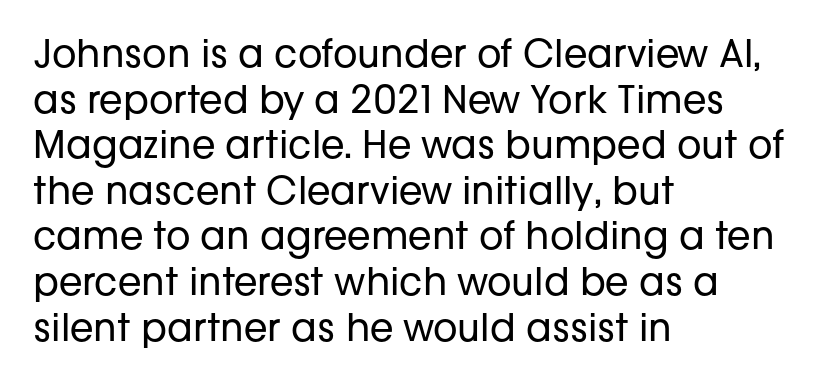
Q: Is the text bold? A: No.
Q: Is the text italic (slanted)? A: No, it is upright.
Q: Is the typeface a serif or a sans-serif typeface? A: Sans-serif.
Q: Is the text underlined? A: No.
Q: How is the paragraph aligned? A: Left-aligned.
Q: Is the spacing between letters normal or unusually wide? A: Normal.
Q: Width (condensed, normal, or wide)? A: Normal.
Q: Stroke contrast? A: Low.
Q: x-height? A: Medium.
Q: Monospaced? A: No.
